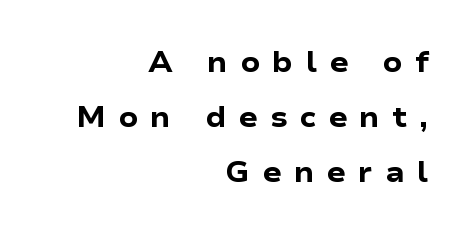
{"serif": "no", "italic": "no", "bold": "yes", "weight": "heavy", "width": "wide", "stroke_contrast": "low", "x_height": "medium", "monospaced": "no", "underline": "no", "align": "right", "line_spacing": "loose", "line_spacing_ratio": 1.97, "letter_spacing": "wide", "letter_spacing_em": 0.44, "glyph_px": 28}
